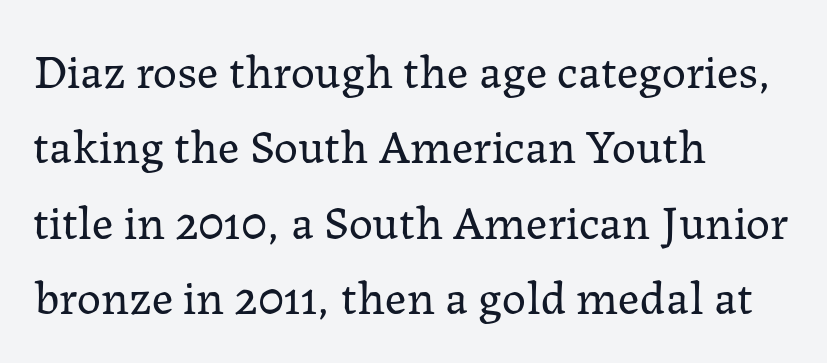
The image shows 48 px regular-weight serif type, upright; set left-aligned, normal line spacing (1.57x), normal letter spacing, not underlined; low stroke contrast and a medium x-height.
